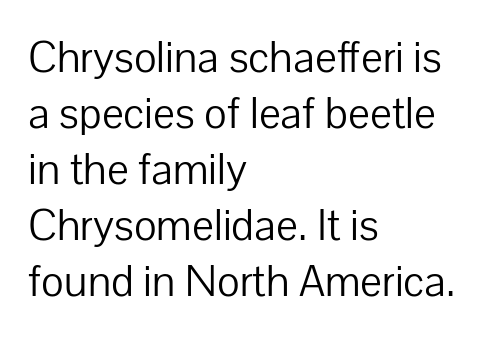
Q: Is the text bold? A: No.
Q: Is the text italic (slanted)? A: No, it is upright.
Q: Is the typeface a serif or a sans-serif typeface? A: Sans-serif.
Q: Is the text underlined? A: No.
Q: How is the paragraph aligned? A: Left-aligned.
Q: Is the spacing between letters normal or unusually wide? A: Normal.
Q: Width (condensed, normal, or wide)? A: Normal.
Q: Stroke contrast? A: Low.
Q: x-height? A: Medium.
Q: Monospaced? A: No.
